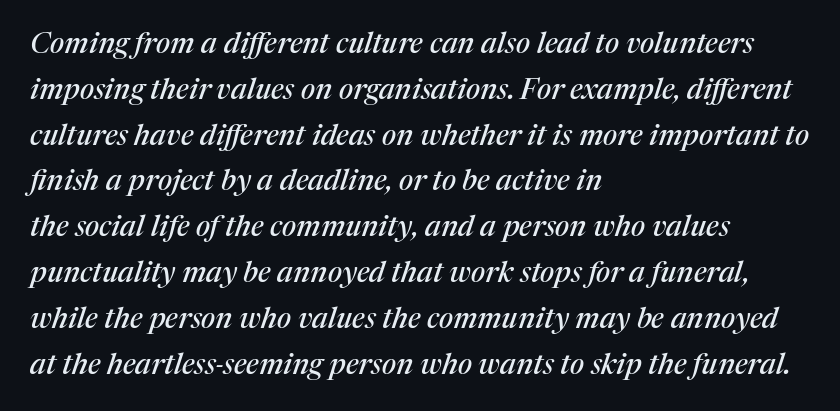
Note: serifs present on the glyphs. This sample keeps an unexceptional amount of space between lines. This sample is left-justified, so line endings fall wherever the words run out. This sample has the flowing, uneven cadence of proportional lettering.
